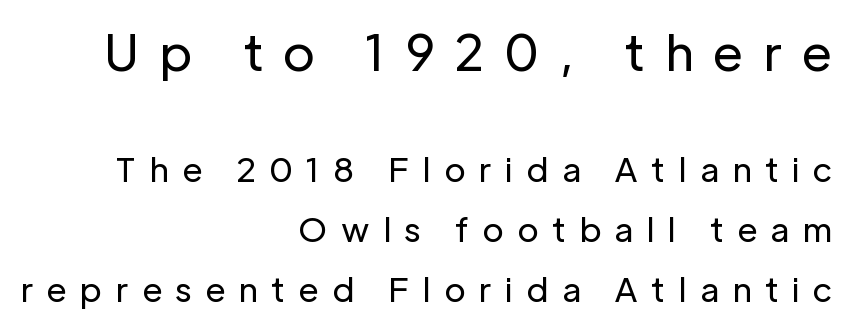
{"serif": "no", "italic": "no", "bold": "no", "weight": "regular", "width": "normal", "stroke_contrast": "low", "x_height": "medium", "monospaced": "no", "underline": "no", "align": "right", "line_spacing_ratio": 1.82, "letter_spacing": "wide", "letter_spacing_em": 0.4, "larger_block": "first", "size_ratio": 1.48, "glyph_px": 49}
